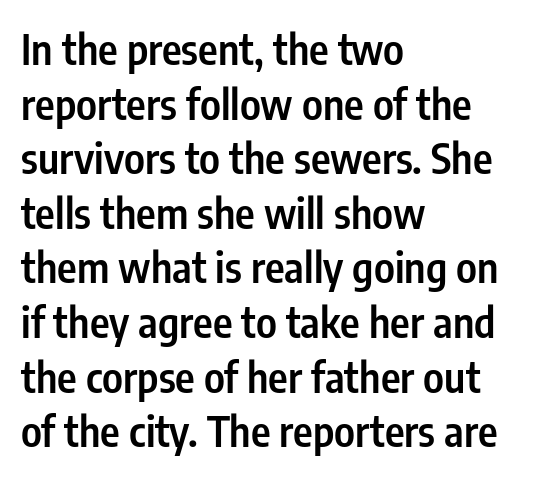
The image shows 42 px semibold, condensed sans-serif type, upright; set left-aligned, normal line spacing (1.3x), normal letter spacing, not underlined; low stroke contrast and a medium x-height.
